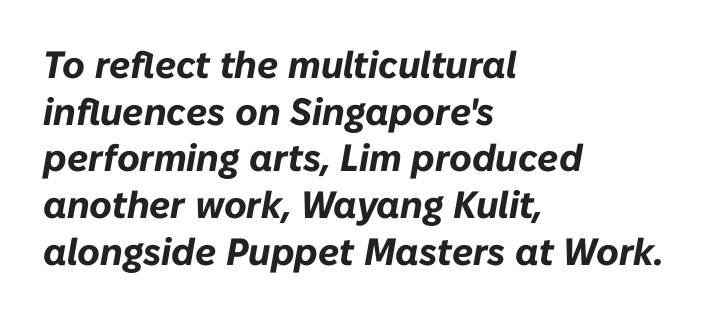
Q: Is the text bold? A: Yes.
Q: Is the text italic (slanted)? A: Yes, it leans right by about 10 degrees.
Q: Is the text underlined? A: No.
Q: How is the paragraph aligned? A: Left-aligned.
Q: Is the spacing between letters normal or unusually wide? A: Normal.
Q: Width (condensed, normal, or wide)? A: Normal.
Q: Stroke contrast? A: Low.
Q: x-height? A: Medium.
Q: Monospaced? A: No.
